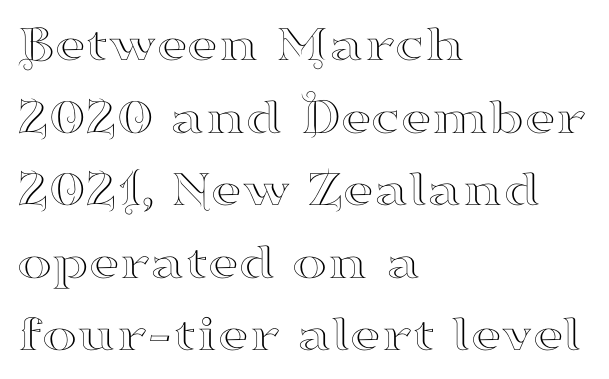
The lettering holds an erect, upright posture throughout. Notice how the passage keeps a crisp vertical edge on the left only. The typeface chosen for these lines features serifs. Letter spacing: default. Descenders are the only things crossing below the line. Regular leading.
